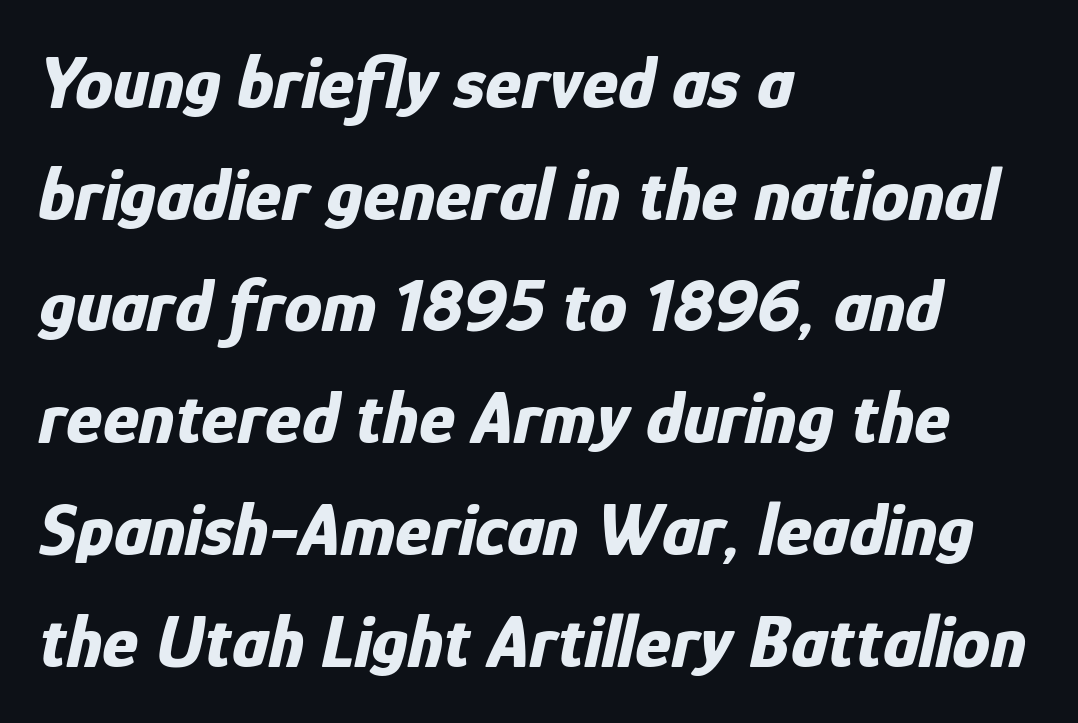
Honestly, the row spacing looks completely unremarkable. Characters are canted at an angle relative to the baseline's perpendicular. The letterforms sit shoulder to shoulder at normal distance. Is this a fixed-width face? No — the glyphs have proportional, varying widths. Which margin do the lines hug? The left one — the right edge is uneven. Rule under the text: the space is simply empty.
